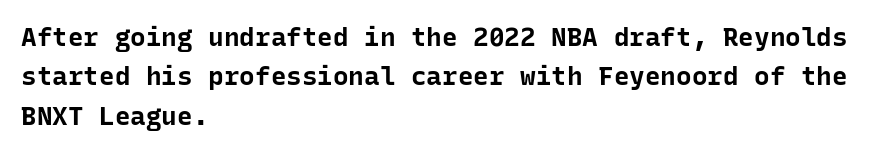
Q: Is the text bold? A: Yes.
Q: Is the text italic (slanted)? A: No, it is upright.
Q: Is the text underlined? A: No.
Q: How is the paragraph aligned? A: Left-aligned.
Q: Is the spacing between letters normal or unusually wide? A: Normal.
Q: Is the spacing between lines tight, normal or loose? A: Normal.
